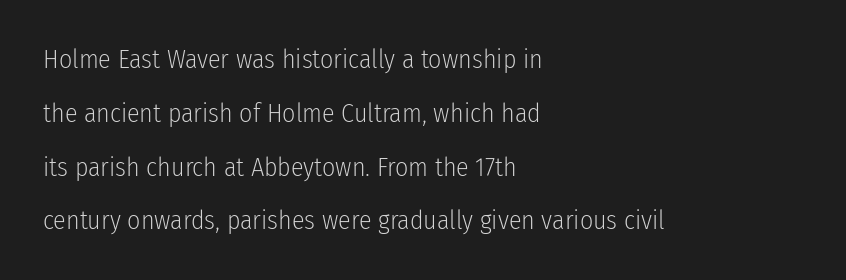
The image shows 26 px text type, upright; set left-aligned, loose line spacing (2.07x), normal letter spacing, not underlined.
